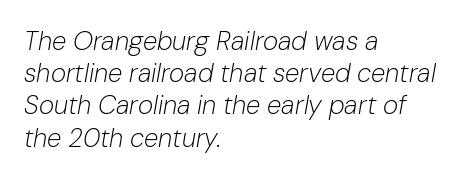
{"italic": "yes", "lean": "right", "slant_degrees": 10, "bold": "no", "underline": "no", "align": "left", "line_spacing_ratio": 1.24, "letter_spacing": "normal", "letter_spacing_em": 0.0, "glyph_px": 26}
